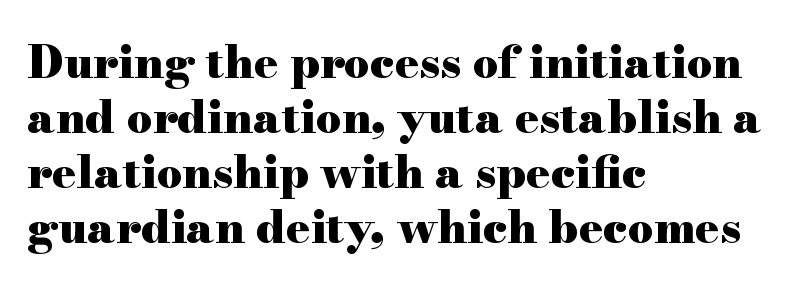
The image shows 45 px heavy, wide serif type, upright; set left-aligned, line spacing 1.22x, normal letter spacing, not underlined; high stroke contrast and a small x-height.
